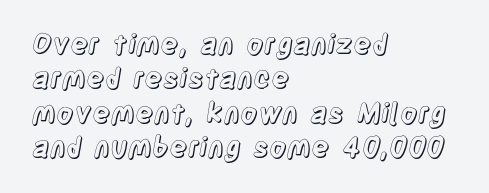
The image shows 27 px text type; set left-aligned, normal line spacing (1.27x), normal letter spacing, not underlined.
